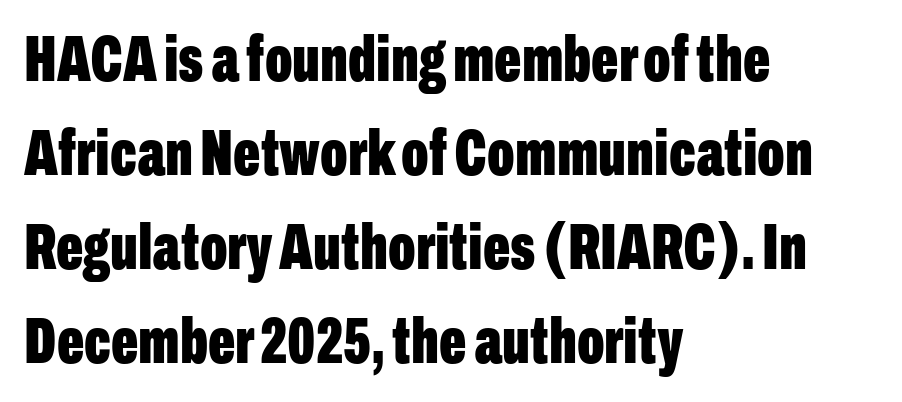
Q: Is the text bold? A: Yes.
Q: Is the text italic (slanted)? A: No, it is upright.
Q: Is the typeface a serif or a sans-serif typeface? A: Sans-serif.
Q: Is the text underlined? A: No.
Q: How is the paragraph aligned? A: Left-aligned.
Q: Is the spacing between letters normal or unusually wide? A: Normal.
Q: Is the spacing between lines tight, normal or loose? A: Normal.
Q: Width (condensed, normal, or wide)? A: Condensed.
Q: Stroke contrast? A: Low.
Q: x-height? A: Medium.
Q: Monospaced? A: No.
